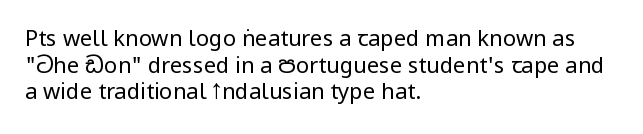
{"italic": "no", "bold": "no", "underline": "no", "align": "left", "line_spacing_ratio": 1.21, "letter_spacing": "normal", "letter_spacing_em": 0.0, "glyph_px": 22}
